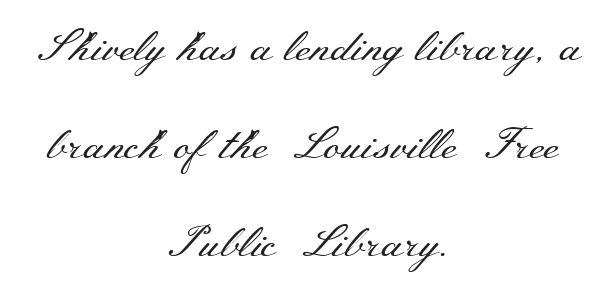
The image shows 43 px regular-weight, wide serif type; set centered, loose line spacing (2.28x), normal letter spacing, not underlined; medium stroke contrast and a small x-height.
